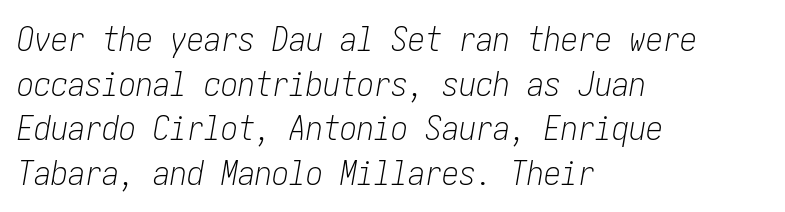
What stands out about the letter spacing? Nothing — it is the standard amount. Whoever set this chose a conventional vertical rhythm. Descenders hang freely into open space. Each line starts at the same left margin while the right side varies. Designer's note — italics engaged.
